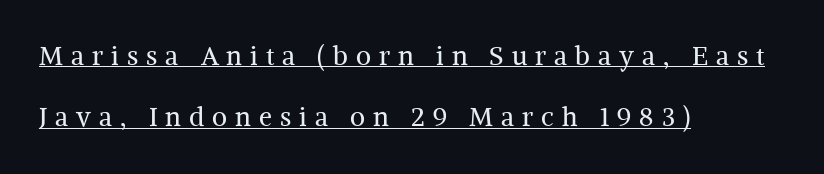
Q: Is the text bold? A: No.
Q: Is the text italic (slanted)? A: No, it is upright.
Q: Is the text underlined? A: Yes.
Q: How is the paragraph aligned? A: Left-aligned.
Q: Is the spacing between letters normal or unusually wide? A: Unusually wide.
Q: Is the spacing between lines tight, normal or loose? A: Loose.
